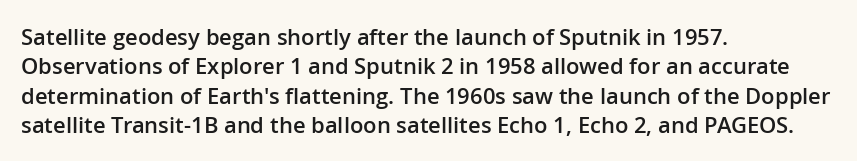
Unmarked baselines from the first word to the last. Does the copy run flush right? No — it runs flush left. Every stem runs plumb, perpendicular to the baseline. Each glyph is drawn with semibold strokes, heavier than normal yet not fully bold. The rendering keeps characters at their native spacing.
